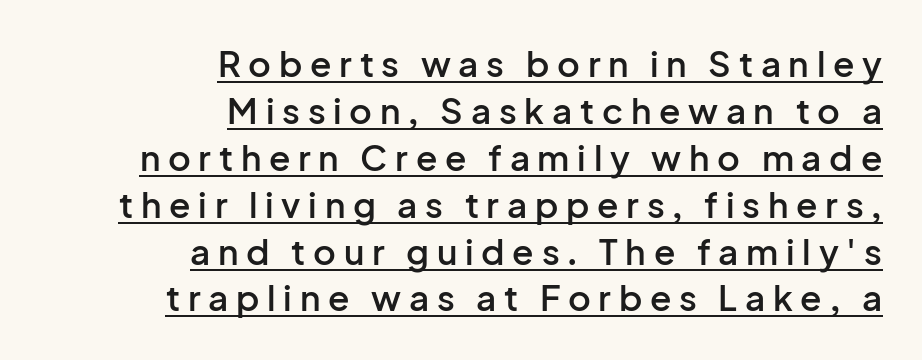
The image shows 35 px semibold sans-serif type, upright; set right-aligned, normal line spacing (1.34x), unusually wide letter spacing (+0.22 em), underlined; low stroke contrast and a medium x-height.
